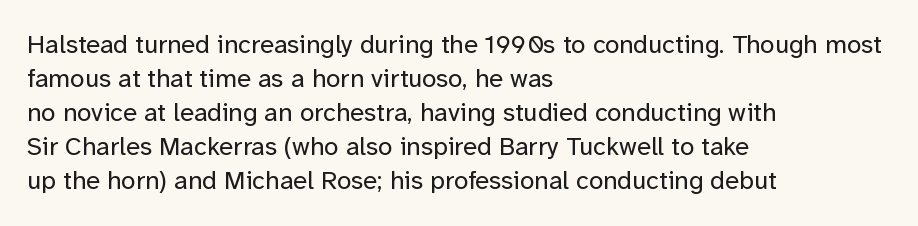
{"italic": "no", "bold": "no", "underline": "no", "align": "left", "line_spacing": "normal", "line_spacing_ratio": 1.31, "letter_spacing": "normal", "letter_spacing_em": 0.0, "glyph_px": 26}
